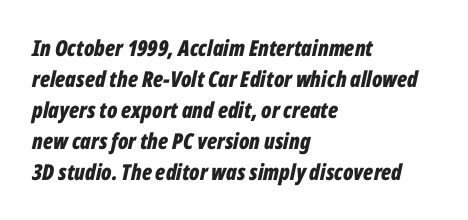
The image shows 22 px bold type, italic (leaning right); set left-aligned, normal line spacing (1.41x), normal letter spacing, not underlined.
